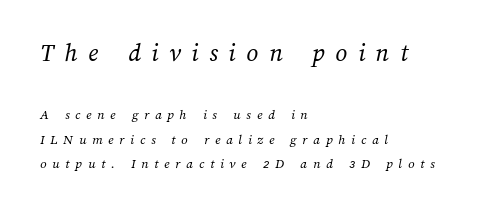
Between these two stacked blocks, the higher one wins on size. Plain, unruled lines of type. Stem width sits at or under what a default text font uses. You could only call the tracking loose — the letters float apart. If you drew a ruler down the left edge, every line would touch it.
